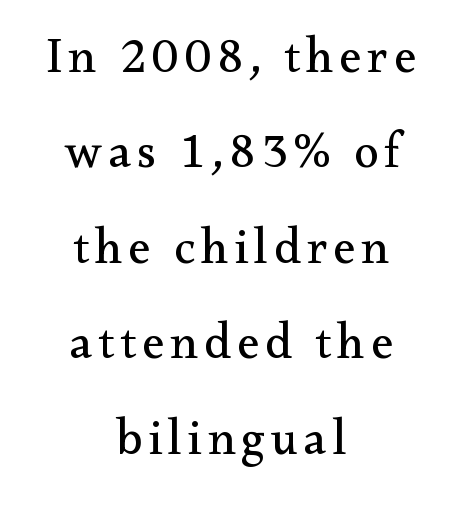
{"serif": "yes", "italic": "no", "bold": "no", "weight": "regular", "width": "normal", "stroke_contrast": "medium", "x_height": "small", "monospaced": "no", "underline": "no", "align": "center", "line_spacing": "loose", "line_spacing_ratio": 1.91, "glyph_px": 50}
